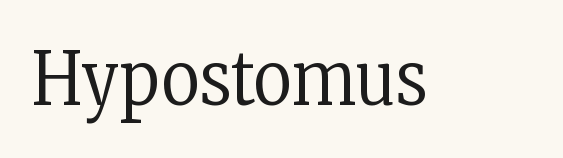
{"serif": "yes", "italic": "no", "bold": "no", "weight": "regular", "width": "condensed", "stroke_contrast": "low", "x_height": "medium", "monospaced": "no", "underline": "no", "letter_spacing": "normal", "letter_spacing_em": 0.0, "glyph_px": 74}
